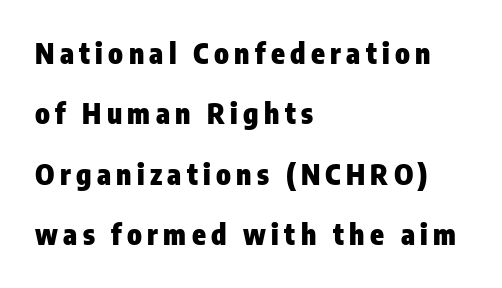
The image shows 28 px heavy, condensed sans-serif type, upright; set left-aligned, loose line spacing (2.16x), not underlined; low stroke contrast and a medium x-height.
